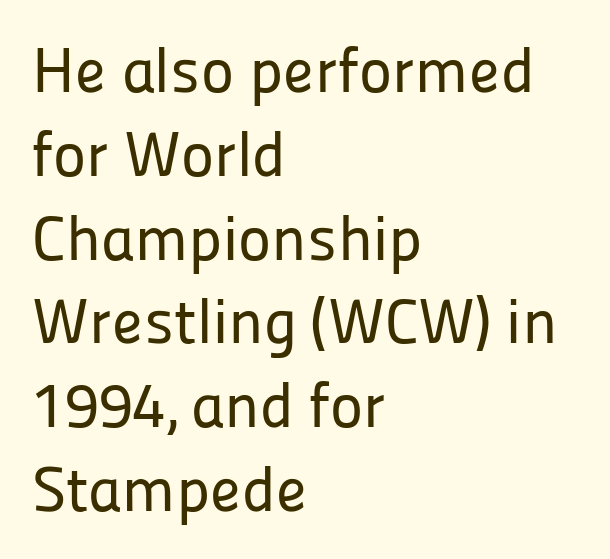
{"serif": "no", "italic": "no", "width": "normal", "stroke_contrast": "low", "x_height": "medium", "monospaced": "no", "underline": "no", "align": "left", "line_spacing": "normal", "line_spacing_ratio": 1.33, "letter_spacing": "normal", "letter_spacing_em": 0.0, "glyph_px": 63}
